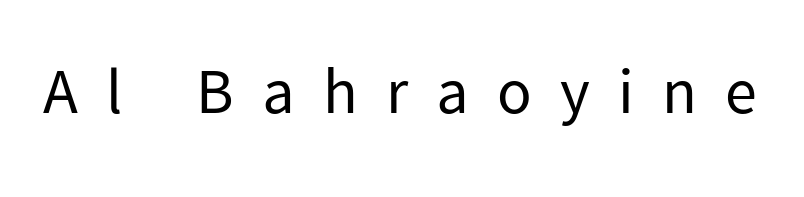
The image shows 64 px regular-weight sans-serif type, upright; set unusually wide letter spacing (+0.44 em), not underlined; low stroke contrast and a medium x-height.
